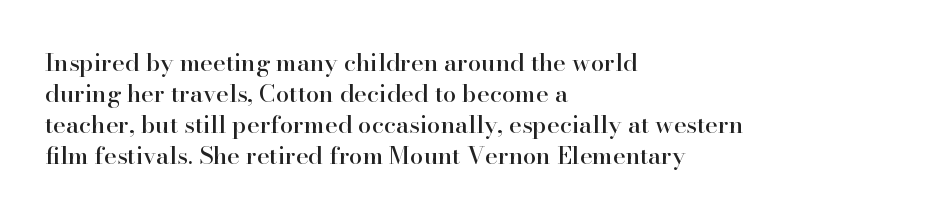
Q: Is the text italic (slanted)? A: No, it is upright.
Q: Is the text underlined? A: No.
Q: How is the paragraph aligned? A: Left-aligned.
Q: Is the spacing between letters normal or unusually wide? A: Normal.
Q: Is the spacing between lines tight, normal or loose? A: Normal.
